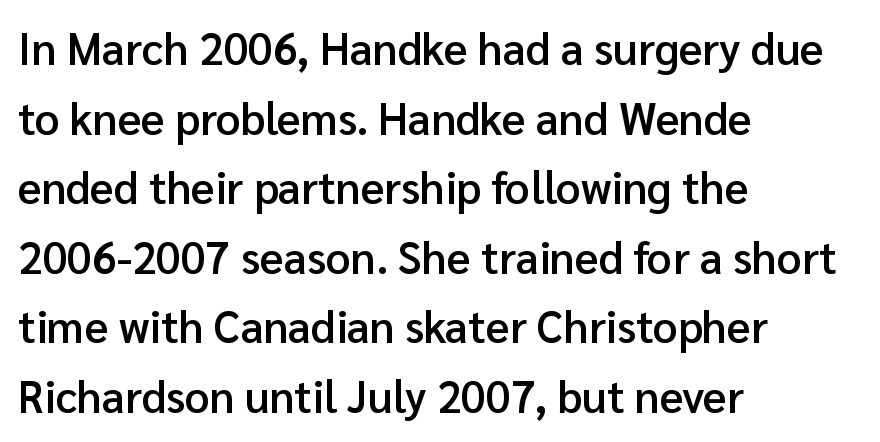
The image shows 44 px semibold sans-serif type, upright; set left-aligned, normal line spacing (1.58x), normal letter spacing, not underlined; low stroke contrast and a medium x-height.
